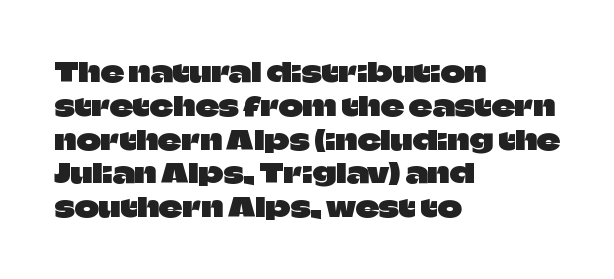
Q: Is the text italic (slanted)? A: No, it is upright.
Q: Is the text underlined? A: No.
Q: How is the paragraph aligned? A: Left-aligned.
Q: Is the spacing between letters normal or unusually wide? A: Normal.
Q: Is the spacing between lines tight, normal or loose? A: Normal.
